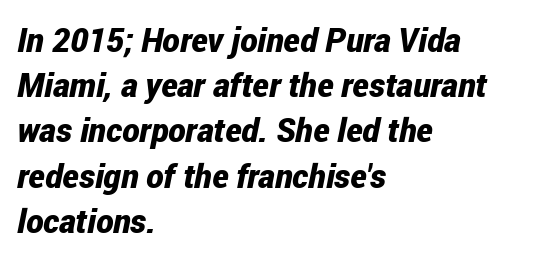
{"italic": "yes", "lean": "right", "slant_degrees": 12, "bold": "yes", "weight": "bold", "width": "condensed", "stroke_contrast": "low", "x_height": "medium", "monospaced": "no", "underline": "no", "align": "left", "line_spacing": "normal", "line_spacing_ratio": 1.37, "letter_spacing": "normal", "letter_spacing_em": 0.0, "glyph_px": 33}
